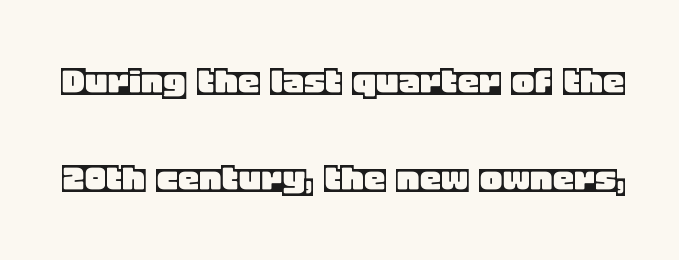
The image shows 43 px text type, upright; set loose line spacing (2.25x), normal letter spacing, not underlined; a large x-height.
